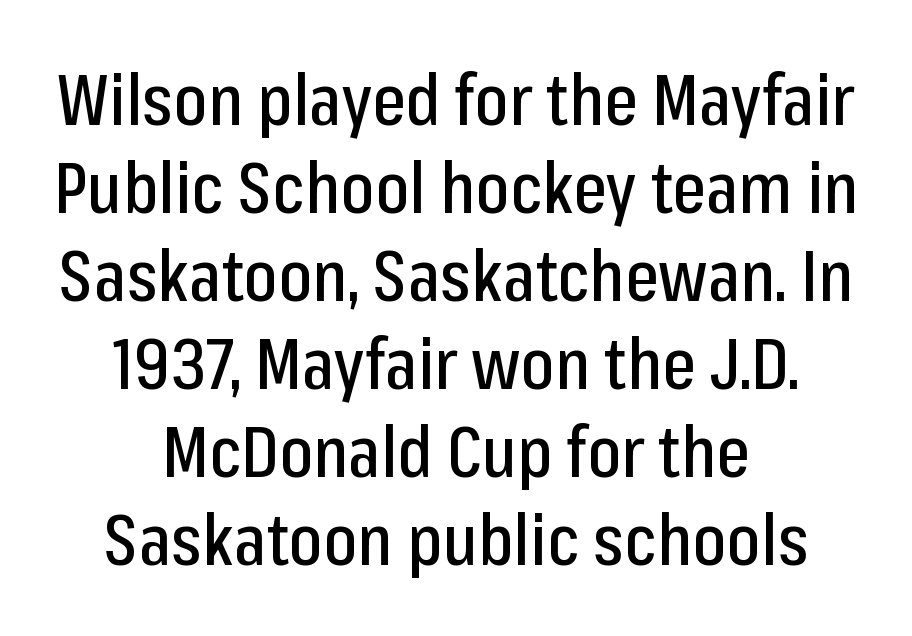
The image shows 71 px condensed sans-serif type, upright; set centered, line spacing 1.24x, normal letter spacing, not underlined; low stroke contrast and a medium x-height.
